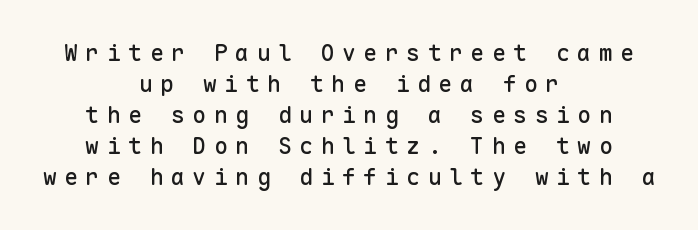
The image shows 23 px text type, upright; set centered, normal line spacing (1.35x), unusually wide letter spacing (+0.33 em), not underlined.
